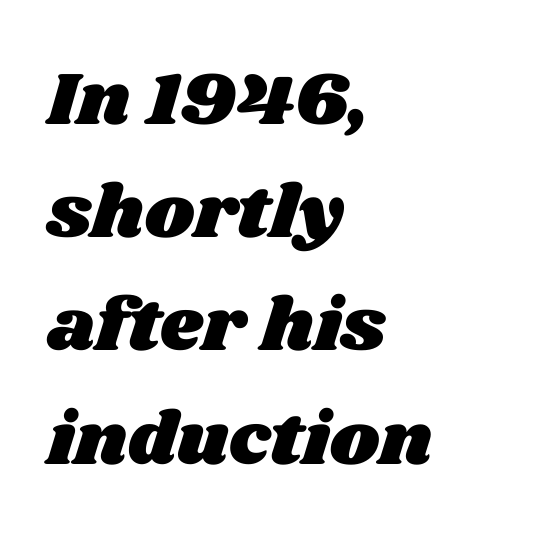
Spacing between characters is what you'd get straight out of the box. The ragged edge is on the right, which tells us the setting is flush left. Regarding leading, the lines here are spaced in the standard way. Type without underlining. Here the designer chose a conventional face with non-uniform glyph widths.
